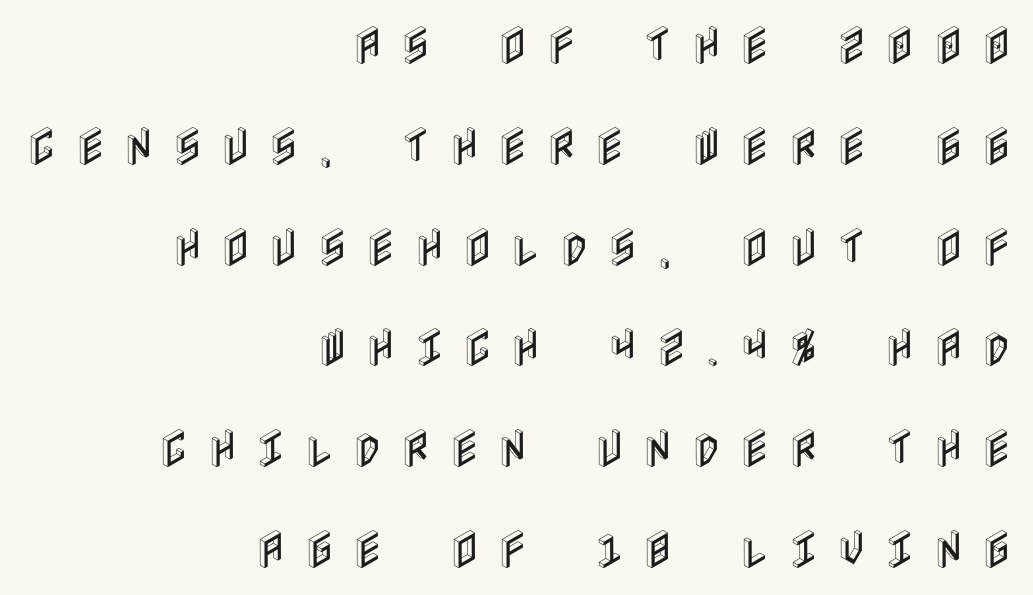
The image shows 42 px condensed type, upright; set right-aligned, loose line spacing (2.4x), unusually wide letter spacing (+0.42 em), not underlined; a large x-height.
